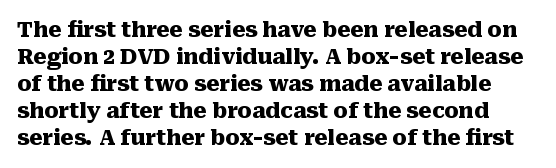
Default kerning and tracking; the words read as compact shapes. The letters stand straight up with perfectly vertical stems. Check under the words: just untouched page. You'd pick this weight for a headline — it's a proper bold. Whoever set this chose a conventional vertical rhythm.
